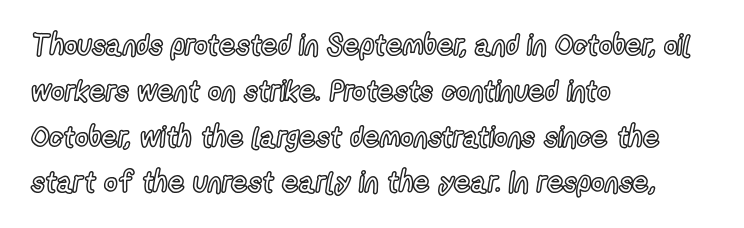
The image shows 29 px condensed type; set left-aligned, normal line spacing (1.58x), normal letter spacing, not underlined; a medium x-height.
